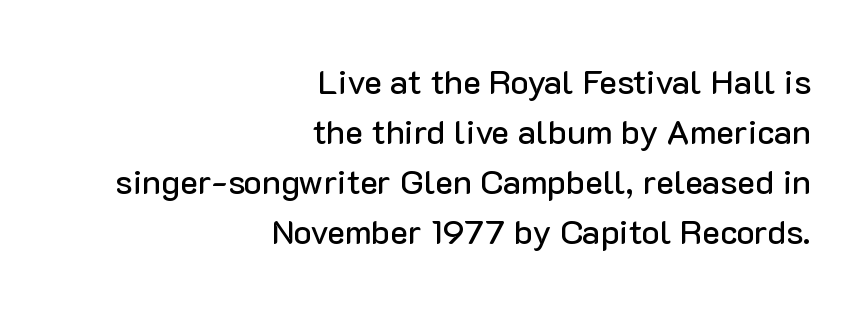
{"serif": "no", "italic": "no", "width": "normal", "stroke_contrast": "low", "x_height": "medium", "monospaced": "no", "underline": "no", "align": "right", "line_spacing": "normal", "line_spacing_ratio": 1.47, "letter_spacing": "normal", "letter_spacing_em": 0.0, "glyph_px": 34}
